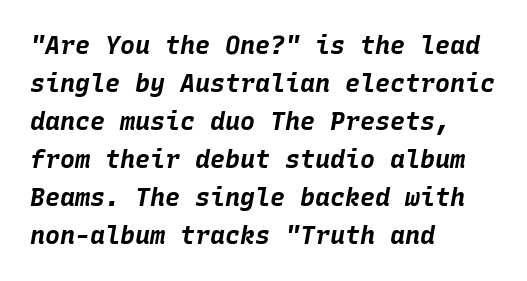
The image shows 25 px bold type, italic (leaning right); set left-aligned, normal line spacing (1.52x), normal letter spacing, not underlined.
